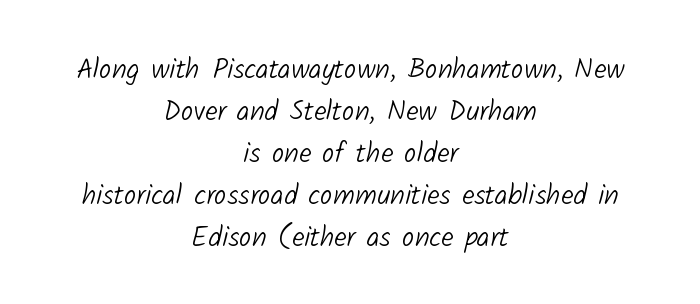
The image shows 28 px light sans-serif type; set centered, normal line spacing (1.5x), normal letter spacing, not underlined; low stroke contrast and a medium x-height.
